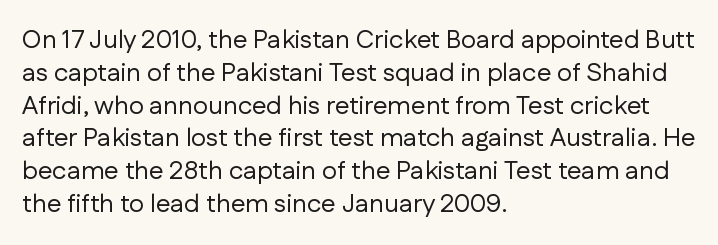
{"italic": "no", "bold": "no", "underline": "no", "align": "left", "line_spacing": "normal", "line_spacing_ratio": 1.26, "letter_spacing": "normal", "letter_spacing_em": 0.0, "glyph_px": 26}
